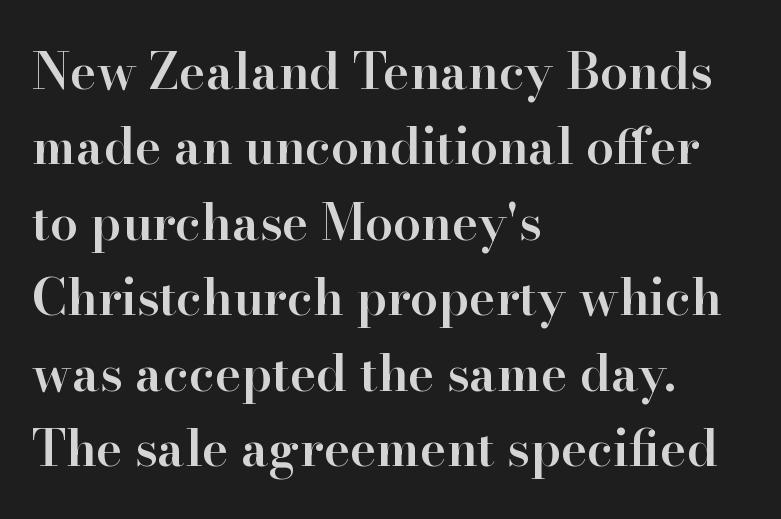
{"serif": "yes", "italic": "no", "bold": "semi", "weight": "semibold", "width": "normal", "stroke_contrast": "high", "x_height": "small", "monospaced": "no", "underline": "no", "align": "left", "line_spacing": "normal", "line_spacing_ratio": 1.51, "letter_spacing": "normal", "letter_spacing_em": 0.0, "glyph_px": 50}
